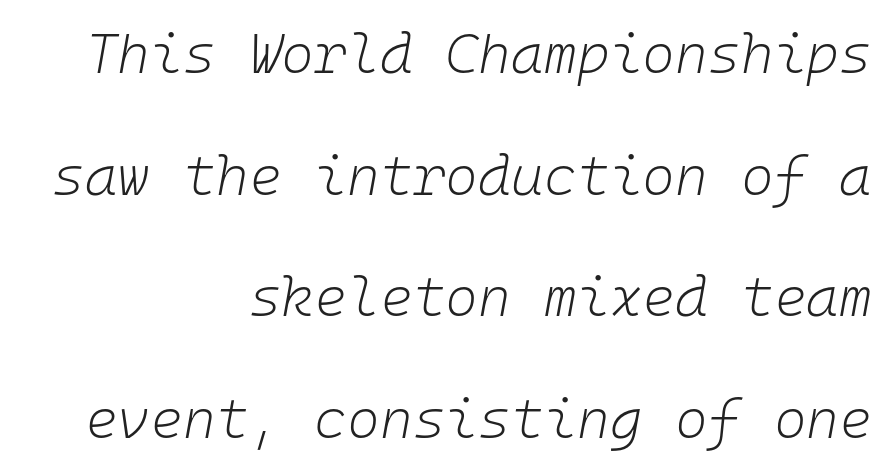
If you drew a ruler down the right edge, every line would touch it. What stands out about the letter spacing? Nothing — it is the standard amount. The font is comparable to plain body text, perhaps lighter. Italic? Definitely — the glyphs are oblique.
